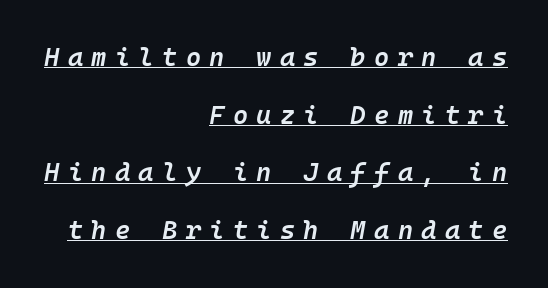
{"italic": "yes", "lean": "right", "slant_degrees": 10, "bold": "semi", "underline": "yes", "align": "right", "line_spacing": "loose", "line_spacing_ratio": 2.22, "letter_spacing": "wide", "letter_spacing_em": 0.32, "glyph_px": 26}
